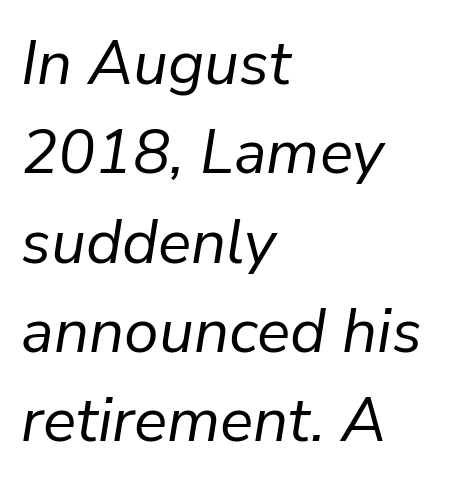
Q: Is the text bold? A: No.
Q: Is the text italic (slanted)? A: Yes, it leans right by about 9 degrees.
Q: Is the text underlined? A: No.
Q: How is the paragraph aligned? A: Left-aligned.
Q: Is the spacing between letters normal or unusually wide? A: Normal.
Q: Is the spacing between lines tight, normal or loose? A: Normal.
Q: Width (condensed, normal, or wide)? A: Normal.
Q: Stroke contrast? A: Low.
Q: x-height? A: Medium.
Q: Monospaced? A: No.
